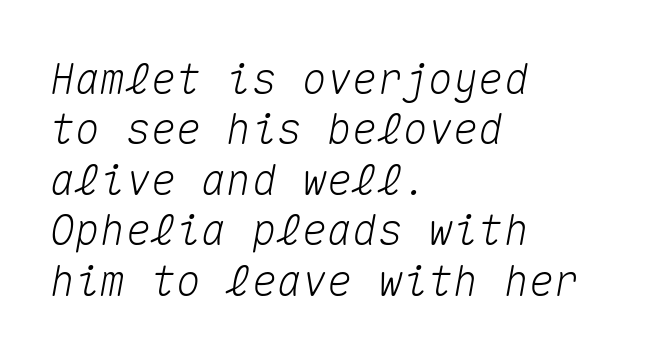
The image shows 42 px text type, italic (leaning right), monospaced; set left-aligned, line spacing 1.2x, normal letter spacing, not underlined; medium stroke contrast and a medium x-height.
